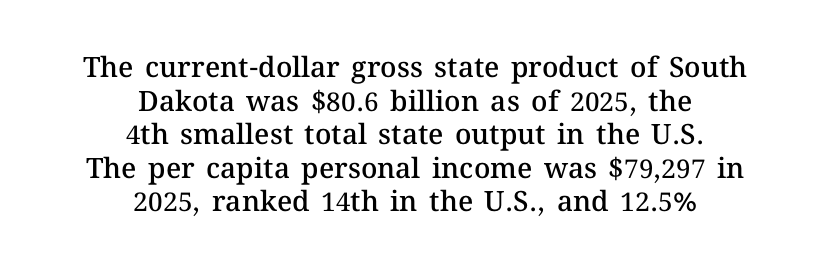
Q: Is the text bold? A: Semi-bold.
Q: Is the text italic (slanted)? A: No, it is upright.
Q: Is the text underlined? A: No.
Q: How is the paragraph aligned? A: Centered.
Q: Is the spacing between letters normal or unusually wide? A: Normal.
Q: Width (condensed, normal, or wide)? A: Normal.
Q: Stroke contrast? A: Medium.
Q: x-height? A: Medium.
Q: Monospaced? A: No.
